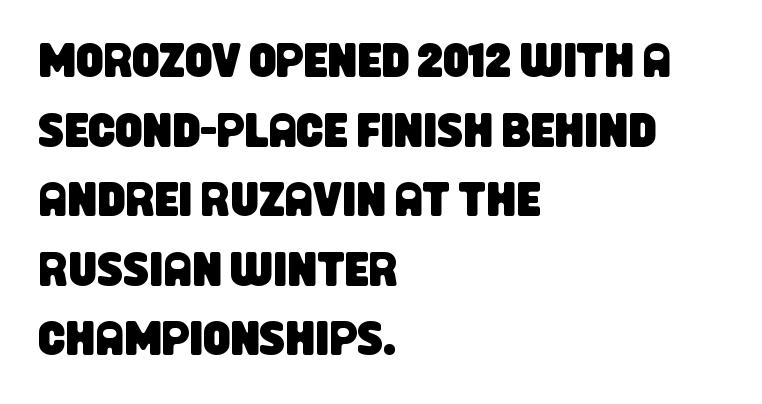
The image shows 48 px condensed sans-serif type; set left-aligned, normal line spacing (1.45x), normal letter spacing, not underlined; low stroke contrast and a large x-height.
